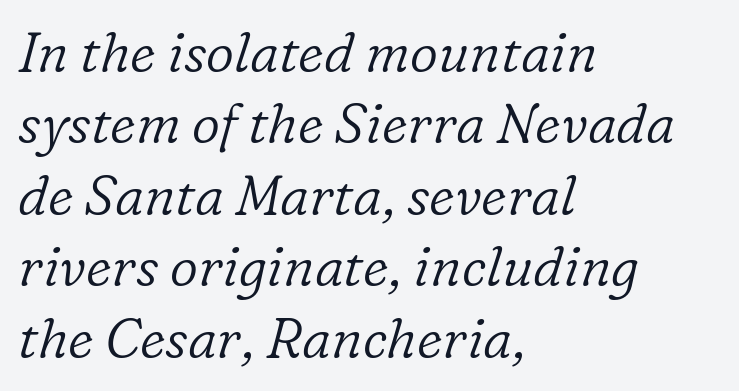
Q: Is the text bold? A: No.
Q: Is the text italic (slanted)? A: Yes, it leans right by about 16 degrees.
Q: Is the typeface a serif or a sans-serif typeface? A: Serif.
Q: Is the text underlined? A: No.
Q: How is the paragraph aligned? A: Left-aligned.
Q: Is the spacing between letters normal or unusually wide? A: Normal.
Q: Is the spacing between lines tight, normal or loose? A: Normal.
Q: Width (condensed, normal, or wide)? A: Normal.
Q: Stroke contrast? A: Low.
Q: x-height? A: Medium.
Q: Monospaced? A: No.
